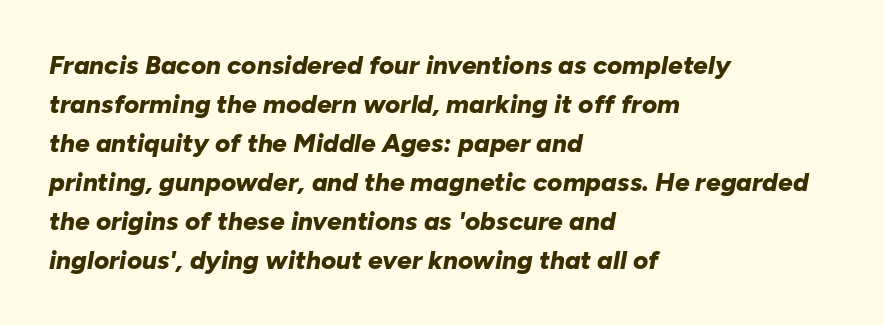
Rule under the text: the space is simply empty. How would I describe the line gaps? Plain and ordinary. Its strokes are broad and dark, the hallmark of bold type. The ragged edge is on the right, which tells us the setting is flush left. Glyph-to-glyph distance matches everyday printed text. When letters slant like this, we call the style italic.
